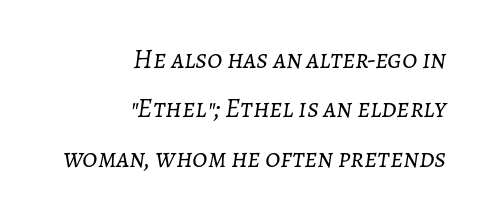
Compared with typical body copy, the letter spacing here is the same. The typesetting does not lean heavy: it is not bold. Caption: multi-line text, flush right, ragged left. The specimen reads as italic at a glance. Has an underline been added? It has not.
